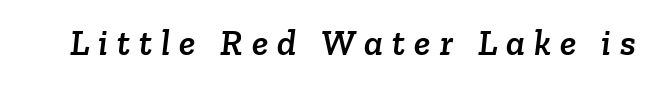
The image shows 37 px serif type; set unusually wide letter spacing (+0.24 em), not underlined; low stroke contrast and a medium x-height.
